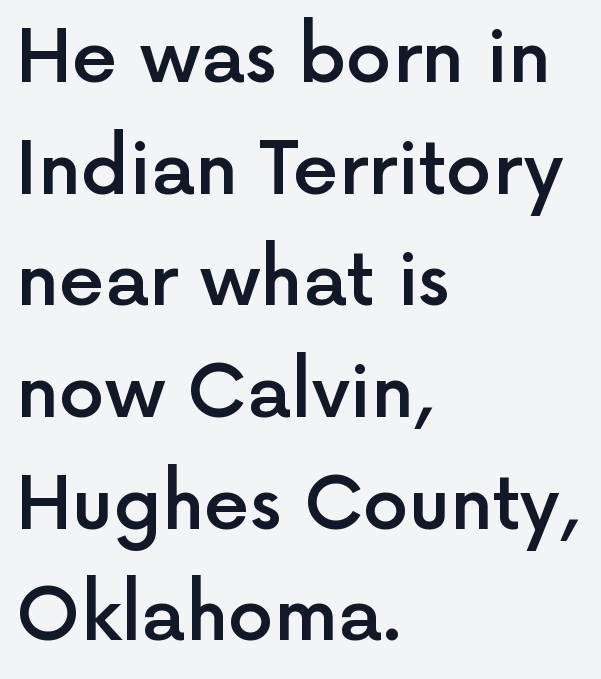
The letters carry no serifs — their stems end cleanly without finishing strokes. You could not count columns in this text — the font is proportionally spaced. Is the block centered? No — it sits flush against the left margin. Check the space under the baseline: it is left empty. Does extra space separate the letters? No, they use regular spacing.
